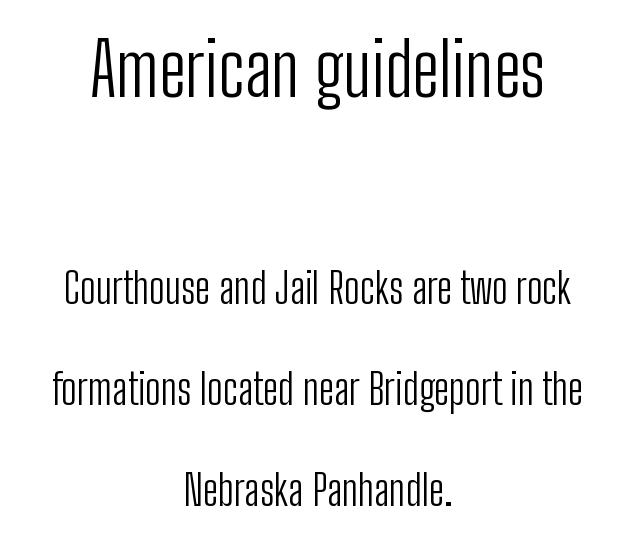
Honestly, the rows look like they've been pulled way apart. The characters are drawn with everyday or finer stroke widths. Is the letter spacing exaggerated? No — it looks like the ordinary default. Think of a printed novel: that variable character pitch is what you see here.
